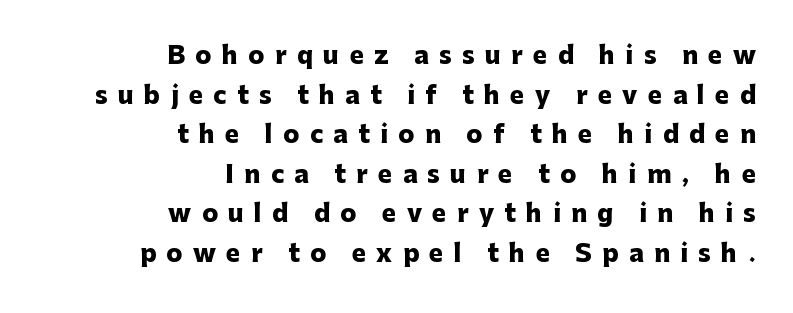
Loose tracking; the words dissolve into strings of separated letters. Summary of weight: heavy, a full bold. Just letters on the line, the space beneath them empty. The letters stand straight up with perfectly vertical stems.
